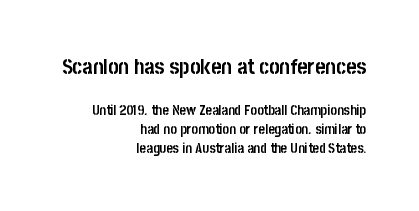
This layout puts the oversized block above and the modest block below. Does the leading feel generous? No, just average. The compositor pushed each line to the right boundary. The passage shown has conventional tracking throughout. Nope, not italic — everything's standing straight. Quick note: underline off.
